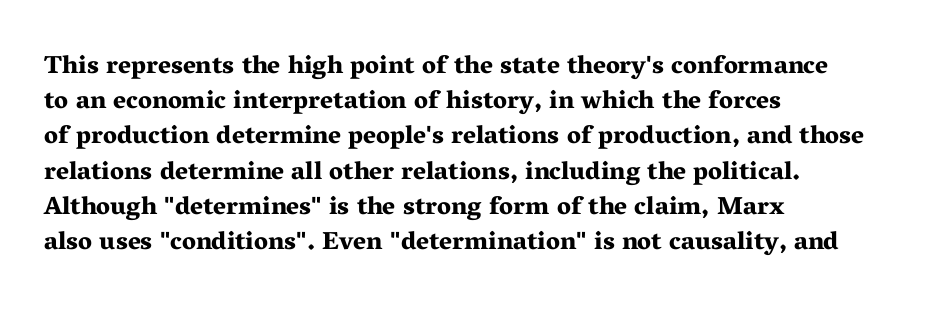
{"italic": "no", "bold": "yes", "underline": "no", "align": "left", "line_spacing": "normal", "line_spacing_ratio": 1.41, "letter_spacing": "normal", "letter_spacing_em": 0.0, "glyph_px": 25}
